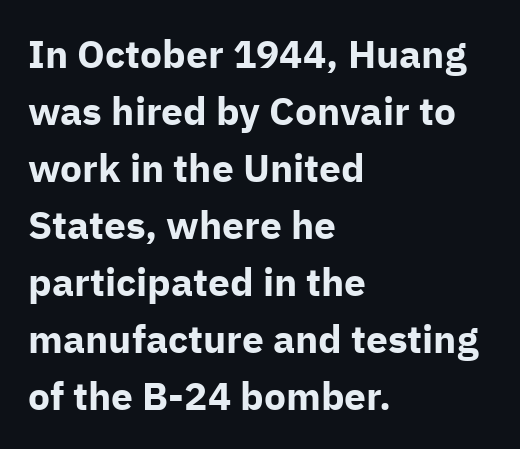
{"serif": "no", "italic": "no", "bold": "yes", "weight": "bold", "width": "normal", "stroke_contrast": "low", "x_height": "medium", "monospaced": "no", "underline": "no", "align": "left", "line_spacing": "normal", "line_spacing_ratio": 1.46, "letter_spacing": "normal", "letter_spacing_em": 0.0, "glyph_px": 39}
